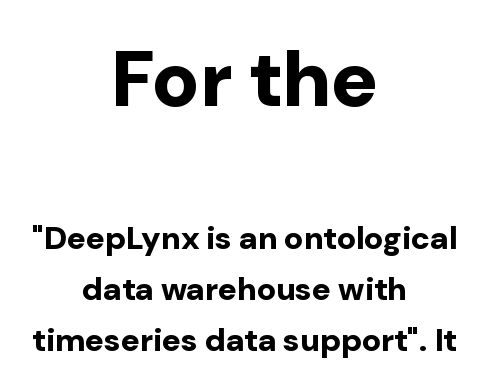
The image shows 79 px bold sans-serif type, upright; set centered, normal line spacing (1.6x), normal letter spacing, not underlined; the first (top) block is 2.47x larger; low stroke contrast and a medium x-height.
